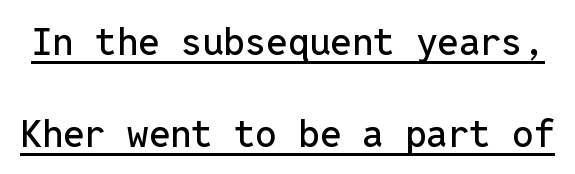
{"serif": "no", "italic": "no", "width": "normal", "stroke_contrast": "low", "x_height": "medium", "monospaced": "yes", "underline": "yes", "line_spacing": "loose", "line_spacing_ratio": 2.42, "letter_spacing": "normal", "letter_spacing_em": 0.0, "glyph_px": 38}
